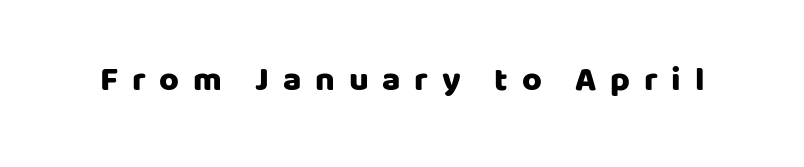
The image shows 34 px sans-serif type, upright; set unusually wide letter spacing (+0.4 em), not underlined; low stroke contrast and a large x-height.
